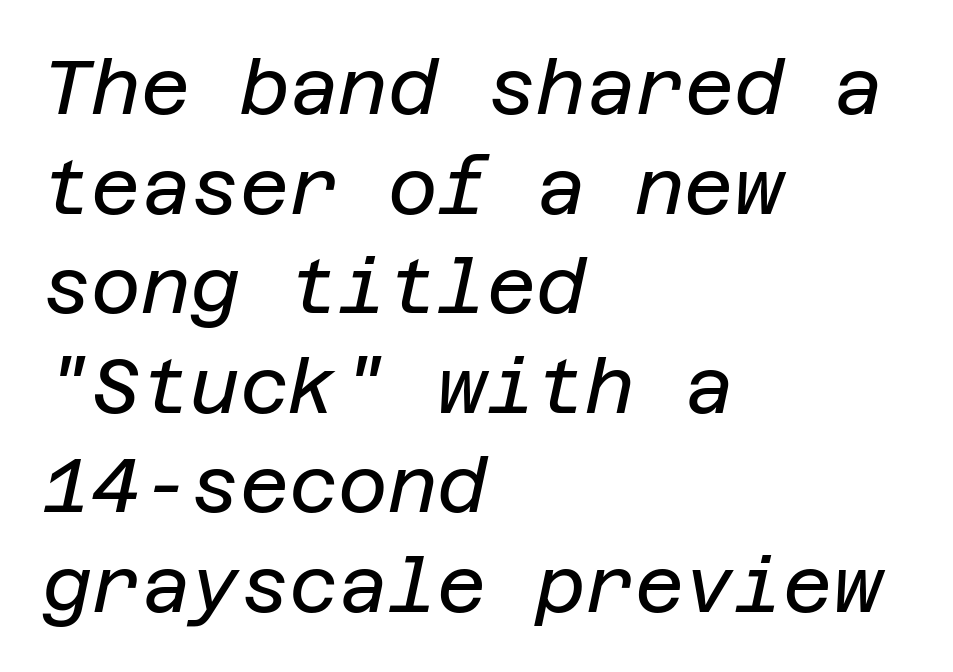
Each row of text sits above clean, open space. These lines stack with their left ends in a neat column. These glyphs show unthickened strokes, regular width or finer. Tracking value appears to be zero — textbook default spacing.
